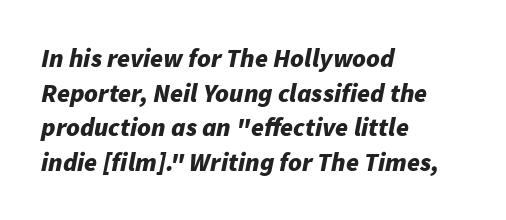
Q: Is the text bold? A: Yes.
Q: Is the text italic (slanted)? A: Yes, it leans right by about 11 degrees.
Q: Is the text underlined? A: No.
Q: How is the paragraph aligned? A: Left-aligned.
Q: Is the spacing between letters normal or unusually wide? A: Normal.
Q: Is the spacing between lines tight, normal or loose? A: Normal.
